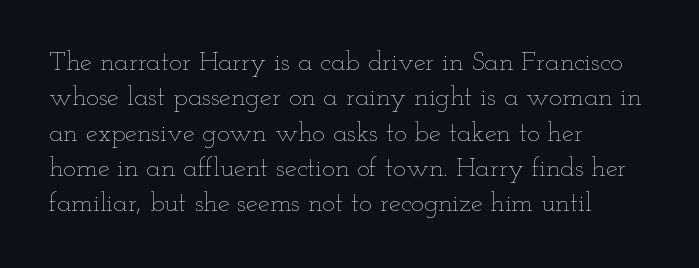
The image shows 27 px text type, upright; set left-aligned, normal line spacing (1.31x), normal letter spacing, not underlined.
